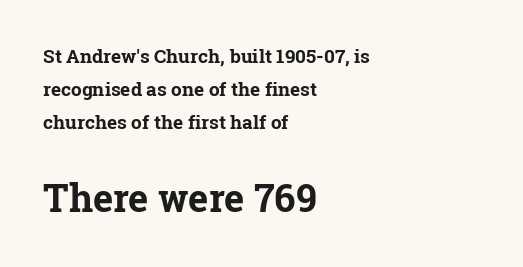
The image shows 38 px bold serif type, upright; set left-aligned, line spacing 1.73x, normal letter spacing, not underlined; the second (bottom) block is 2.0x larger; low stroke contrast and a medium x-height.
